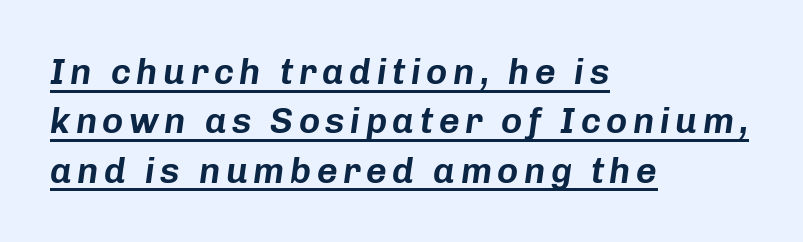
Q: Is the text italic (slanted)? A: Yes, it leans right by about 8 degrees.
Q: Is the text underlined? A: Yes.
Q: How is the paragraph aligned? A: Left-aligned.
Q: Is the spacing between lines tight, normal or loose? A: Normal.
Q: Width (condensed, normal, or wide)? A: Normal.
Q: Stroke contrast? A: Low.
Q: x-height? A: Medium.
Q: Monospaced? A: No.
